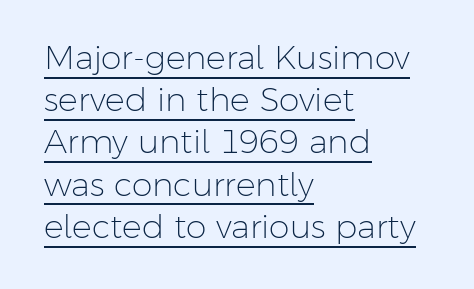
{"serif": "no", "italic": "no", "bold": "no", "weight": "light", "width": "normal", "stroke_contrast": "low", "x_height": "medium", "monospaced": "no", "underline": "yes", "align": "left", "line_spacing": "normal", "line_spacing_ratio": 1.28, "letter_spacing": "normal", "letter_spacing_em": 0.0, "glyph_px": 33}
